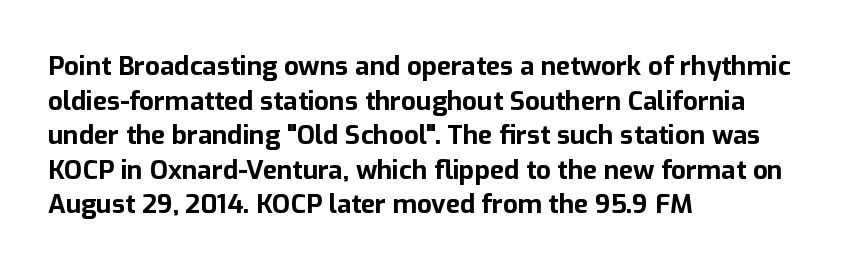
The image shows 26 px bold type, upright; set left-aligned, normal line spacing (1.33x), normal letter spacing, not underlined.
